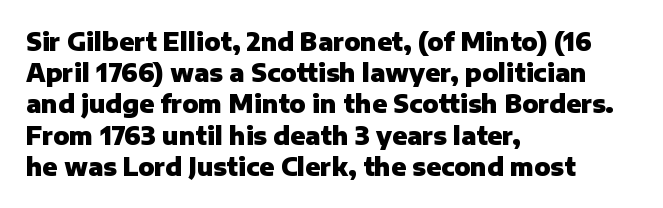
The image shows 24 px bold type, upright; set left-aligned, normal line spacing (1.3x), normal letter spacing, not underlined.
